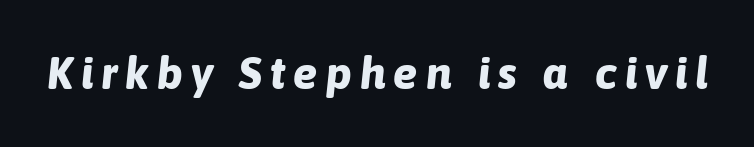
Q: Is the text bold? A: Yes.
Q: Is the text italic (slanted)? A: Yes, it leans right by about 6 degrees.
Q: Is the text underlined? A: No.
Q: Width (condensed, normal, or wide)? A: Normal.
Q: Stroke contrast? A: Low.
Q: x-height? A: Medium.
Q: Monospaced? A: No.
